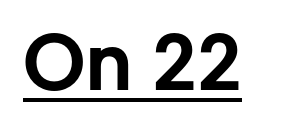
A typesetter would label this face a sans. Is the letter spacing exaggerated? No — it looks like the ordinary default. Every word sits above its own underline. Style check: upright. A typesetter would call this proportional, since set widths differ per character.
